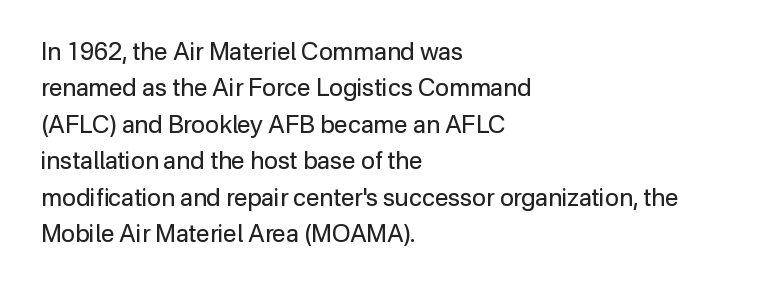
Q: Is the text bold? A: No.
Q: Is the text italic (slanted)? A: No, it is upright.
Q: Is the text underlined? A: No.
Q: How is the paragraph aligned? A: Left-aligned.
Q: Is the spacing between letters normal or unusually wide? A: Normal.
Q: Is the spacing between lines tight, normal or loose? A: Normal.
